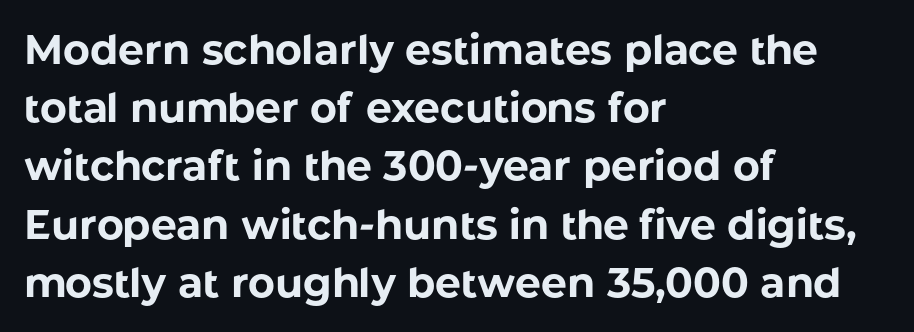
Quick note: underline off. Teacher's note: observe the even left margin — that is flush-left alignment. The sample has been set heavy, in full bold. The font family rendered here belongs to the sans-serif group.
